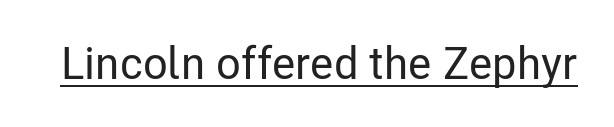
Q: Is the text italic (slanted)? A: No, it is upright.
Q: Is the typeface a serif or a sans-serif typeface? A: Sans-serif.
Q: Is the text underlined? A: Yes.
Q: Is the spacing between letters normal or unusually wide? A: Normal.
Q: Width (condensed, normal, or wide)? A: Condensed.
Q: Stroke contrast? A: Low.
Q: x-height? A: Medium.
Q: Monospaced? A: No.
